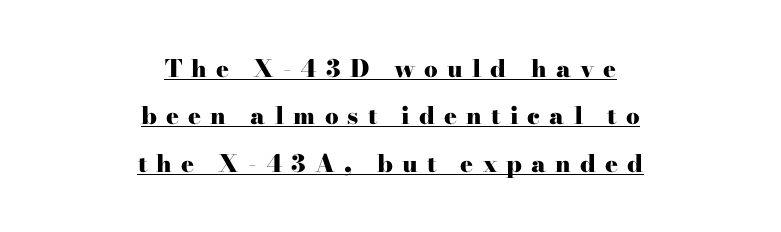
The font's upright variant was chosen for this text. The characters look thick and weighty, a clear bold. The text block is weighted toward neither margin, spreading evenly from the middle. The lines are spread far apart with generous leading. In designer terms, the underline attribute is active on this setting.
